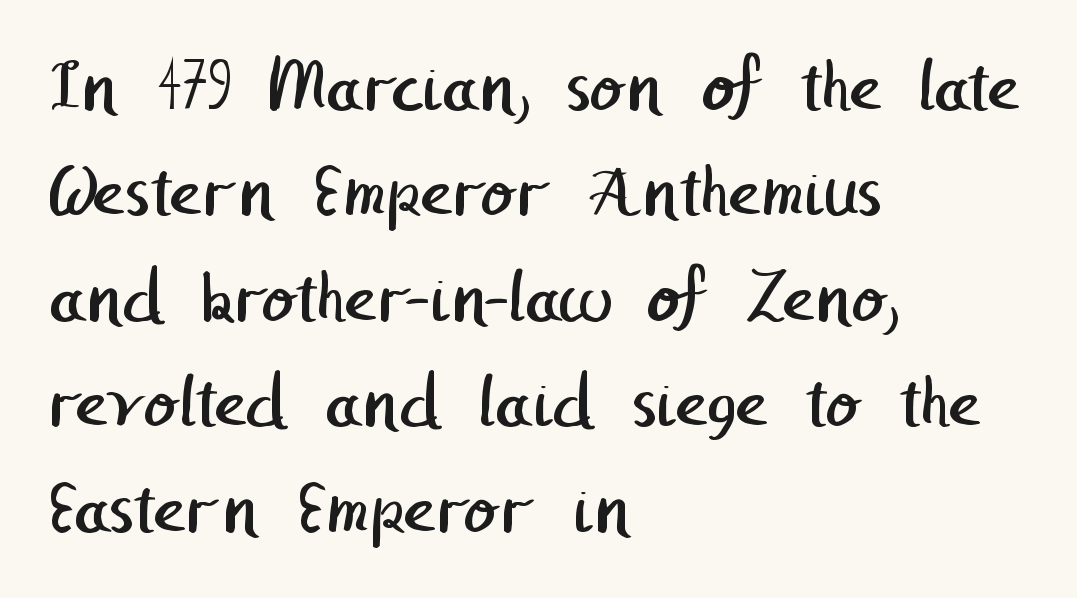
Q: Is the text bold? A: No.
Q: Is the typeface a serif or a sans-serif typeface? A: Sans-serif.
Q: Is the text underlined? A: No.
Q: How is the paragraph aligned? A: Left-aligned.
Q: Is the spacing between letters normal or unusually wide? A: Normal.
Q: Is the spacing between lines tight, normal or loose? A: Normal.
Q: Width (condensed, normal, or wide)? A: Normal.
Q: Stroke contrast? A: Low.
Q: x-height? A: Medium.
